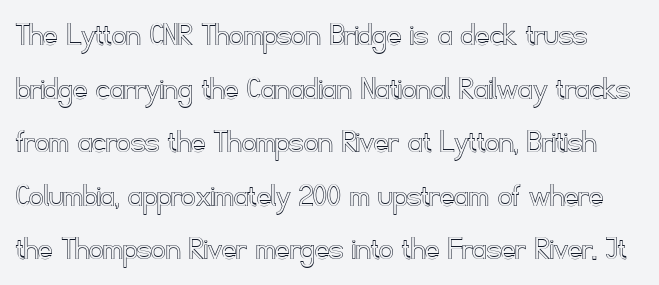
{"italic": "no", "width": "normal", "x_height": "small", "monospaced": "no", "underline": "no", "line_spacing": "normal", "line_spacing_ratio": 1.53, "letter_spacing": "normal", "letter_spacing_em": 0.0, "glyph_px": 35}
